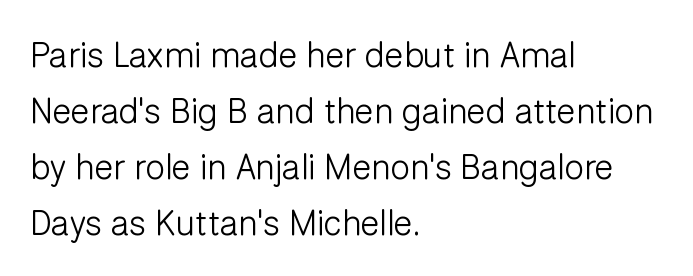
The image shows 35 px light sans-serif type, upright; set left-aligned, normal line spacing (1.6x), normal letter spacing, not underlined; low stroke contrast and a medium x-height.
